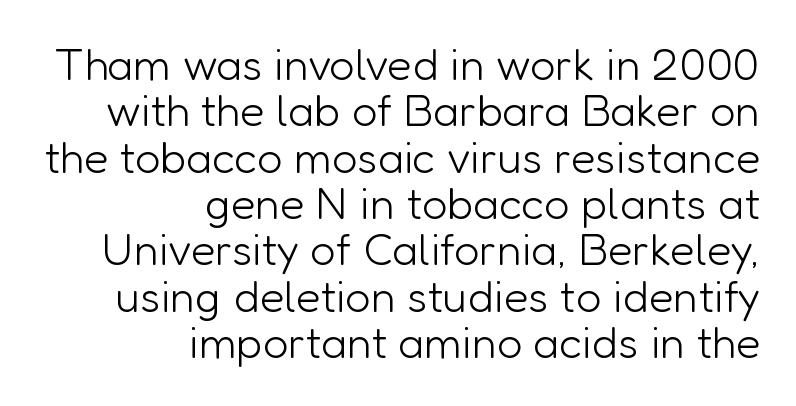
The area under the type is left untouched. This reads as an unemphasized weight, regular at the heaviest. Proportional: the letters do not fall into vertical columns. If you measured baseline to baseline, you'd find a short distance. Examine the stroke ends and you'll find no serifs. Does the copy run flush right? Yes — the right margin is perfectly even.
